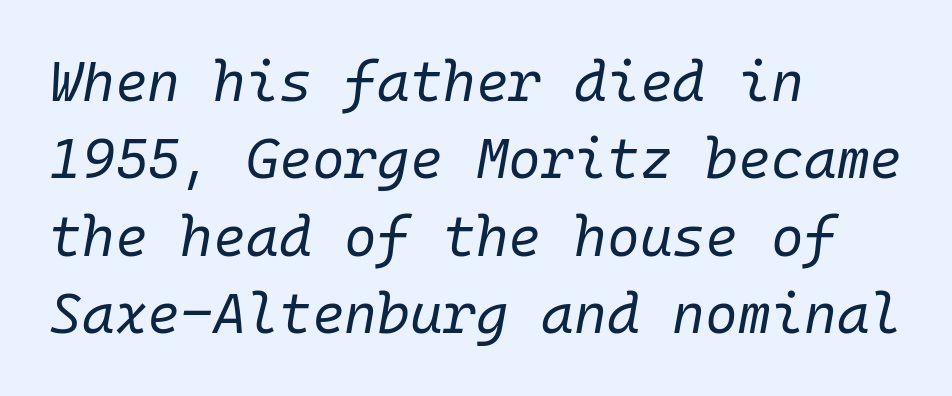
Stem width sits at or under what a default text font uses. Typeset ragged right — the left edge is the straight one. The block of text has a typical density, with ordinary space between rows. These lines are rendered in a fixed-pitch font. Tracking value appears to be zero — textbook default spacing.
